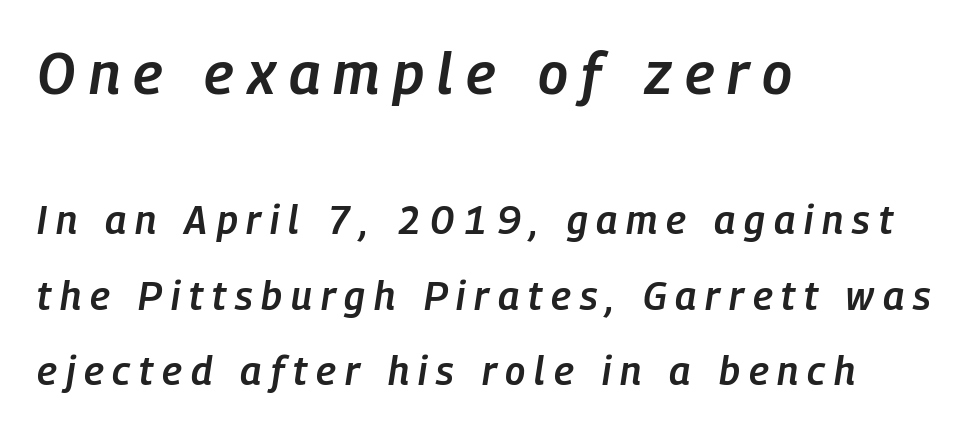
The image shows 58 px semibold, condensed type, italic (leaning right); set left-aligned, loose line spacing (1.94x), unusually wide letter spacing (+0.23 em), not underlined; the first (top) block is 1.49x larger; low stroke contrast and a medium x-height.
